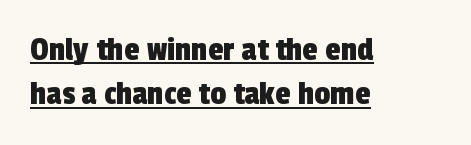
Q: Is the typeface a serif or a sans-serif typeface? A: Sans-serif.
Q: Is the text underlined? A: Yes.
Q: How is the paragraph aligned? A: Left-aligned.
Q: Is the spacing between letters normal or unusually wide? A: Normal.
Q: Is the spacing between lines tight, normal or loose? A: Normal.
Q: Width (condensed, normal, or wide)? A: Condensed.
Q: x-height? A: Medium.
Q: Monospaced? A: No.
